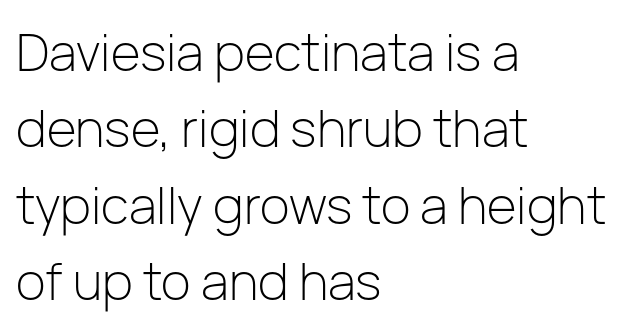
The strokes carry an ordinary text weight at most. A roman cut, with each character standing at attention. Rule under the text: the space is simply empty. Each letter keeps its own natural width here, so spacing adapts to shape.
